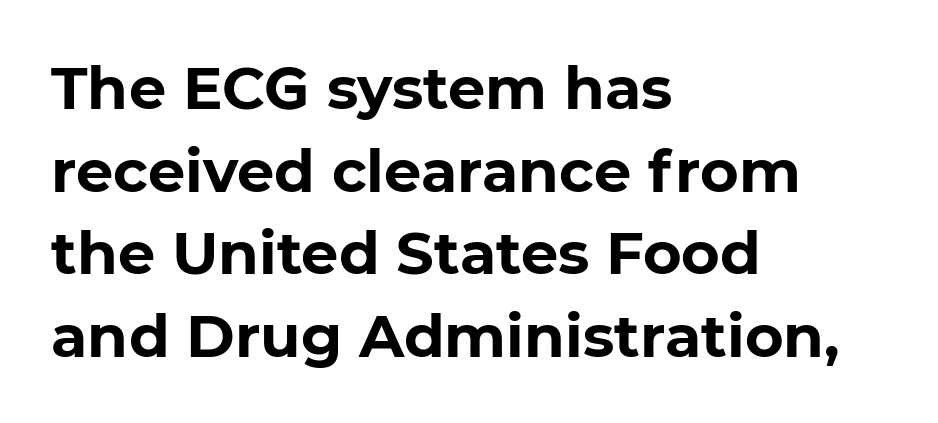
The image shows 59 px bold sans-serif type; set left-aligned, normal line spacing (1.4x), normal letter spacing, not underlined; low stroke contrast and a medium x-height.
